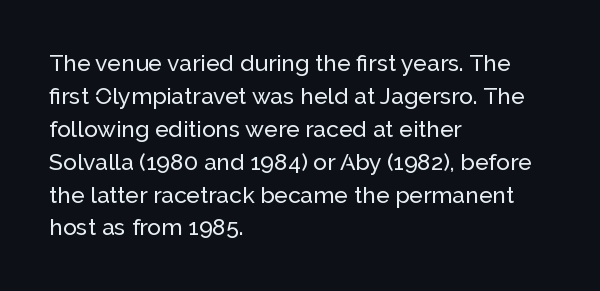
The image shows 23 px text type, upright; set left-aligned, normal line spacing (1.43x), normal letter spacing, not underlined.
